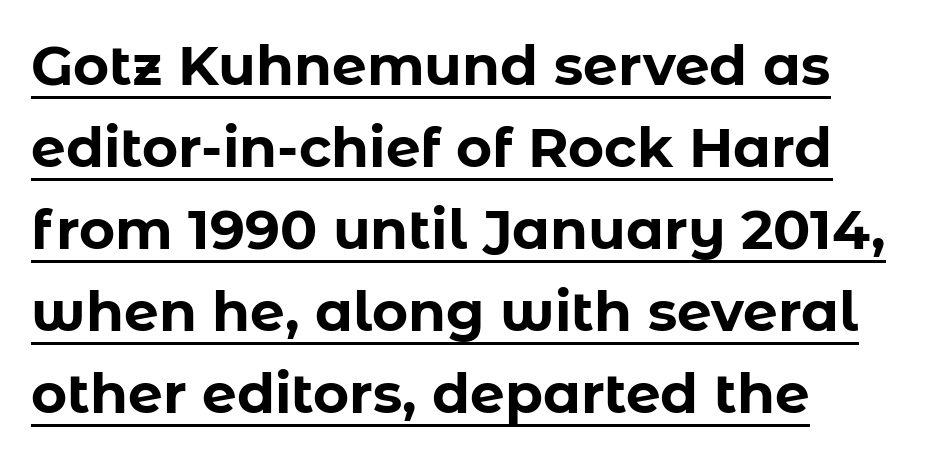
{"serif": "no", "italic": "no", "bold": "yes", "weight": "bold", "width": "normal", "stroke_contrast": "low", "x_height": "medium", "monospaced": "no", "underline": "yes", "align": "left", "line_spacing": "normal", "line_spacing_ratio": 1.49, "letter_spacing": "normal", "letter_spacing_em": 0.0, "glyph_px": 55}
